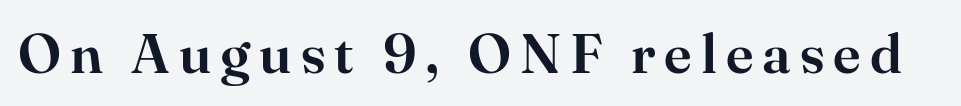
These lines are rendered in a variable-pitch font. A serif font was chosen for this passage. Honestly, there is no underline to notice here at all. In terms of posture, this sample is upright.
